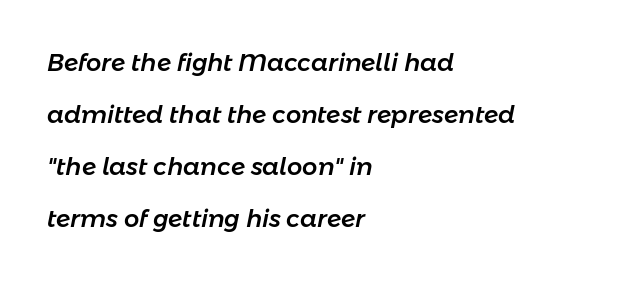
The image shows 24 px text type, italic (leaning right); set left-aligned, loose line spacing (2.17x), normal letter spacing, not underlined.
